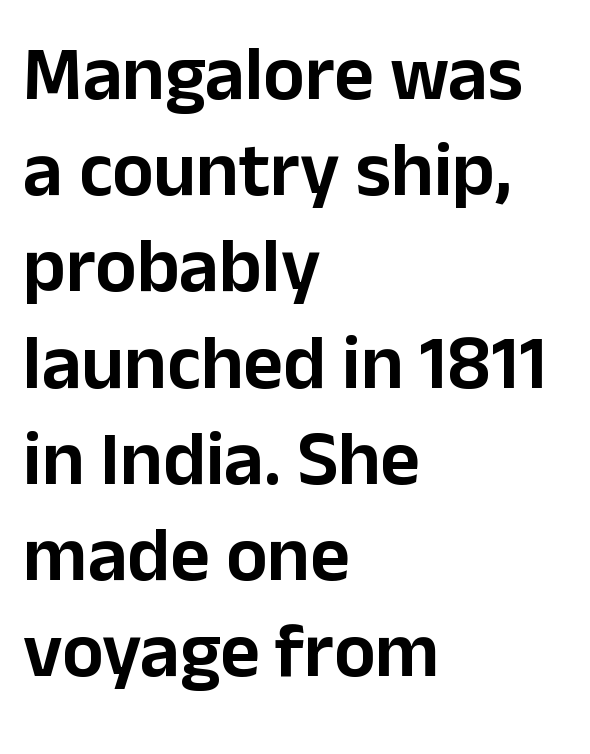
Q: Is the text italic (slanted)? A: No, it is upright.
Q: Is the typeface a serif or a sans-serif typeface? A: Sans-serif.
Q: Is the text underlined? A: No.
Q: How is the paragraph aligned? A: Left-aligned.
Q: Is the spacing between letters normal or unusually wide? A: Normal.
Q: Is the spacing between lines tight, normal or loose? A: Normal.
Q: Width (condensed, normal, or wide)? A: Normal.
Q: Stroke contrast? A: Low.
Q: x-height? A: Medium.
Q: Monospaced? A: No.
